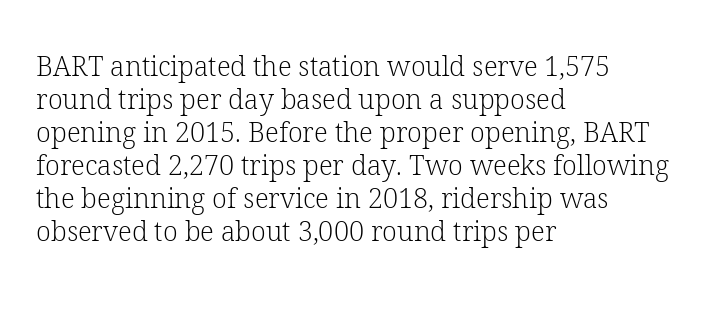
{"italic": "no", "bold": "no", "underline": "no", "align": "left", "line_spacing_ratio": 1.22, "letter_spacing": "normal", "letter_spacing_em": 0.0, "glyph_px": 27}
